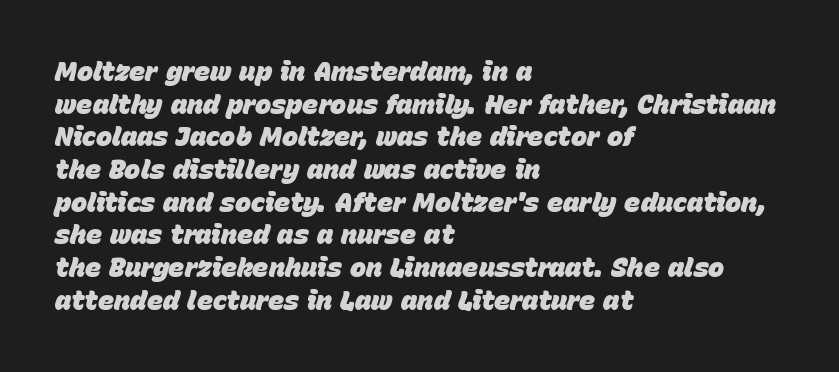
Q: Is the text bold? A: Yes.
Q: Is the text italic (slanted)? A: Yes, it leans right by about 15 degrees.
Q: Is the text underlined? A: No.
Q: How is the paragraph aligned? A: Left-aligned.
Q: Is the spacing between letters normal or unusually wide? A: Normal.
